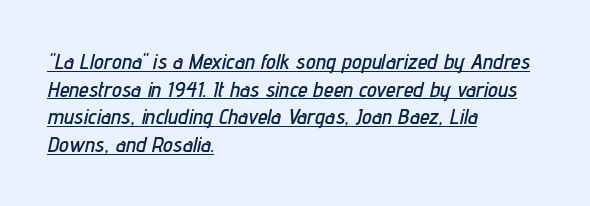
{"italic": "yes", "lean": "right", "slant_degrees": 12, "underline": "yes", "align": "left", "line_spacing": "normal", "line_spacing_ratio": 1.26, "letter_spacing": "normal", "letter_spacing_em": 0.0, "glyph_px": 22}
